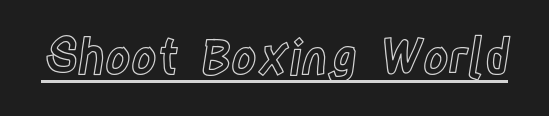
{"width": "condensed", "x_height": "large", "monospaced": "no", "underline": "yes", "letter_spacing": "normal", "letter_spacing_em": 0.0, "glyph_px": 49}
